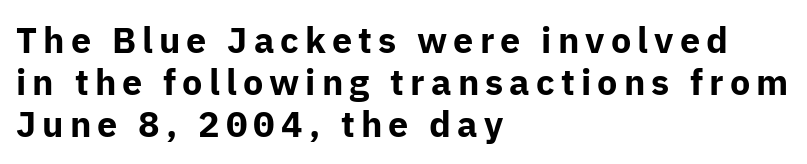
{"serif": "no", "italic": "no", "bold": "yes", "weight": "bold", "width": "normal", "stroke_contrast": "low", "x_height": "medium", "monospaced": "no", "underline": "no", "align": "left", "line_spacing_ratio": 1.17, "glyph_px": 36}
